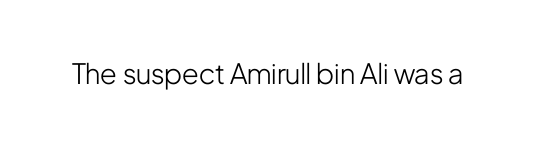
Note: no serifs on the glyphs. You can tell it's not italic because the verticals are truly vertical. On a weight scale, this lands at 450 or below. Rule under the text: the space is simply empty. Is this a fixed-width face? No — the glyphs have proportional, varying widths.
